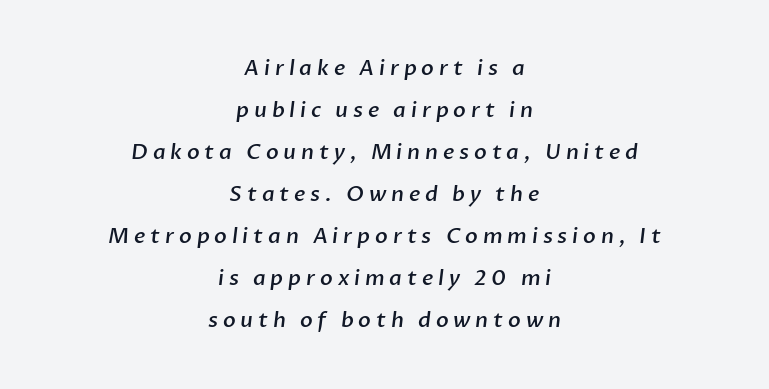
The image shows 21 px text type; set centered, loose line spacing (2.0x), unusually wide letter spacing (+0.23 em), not underlined.
